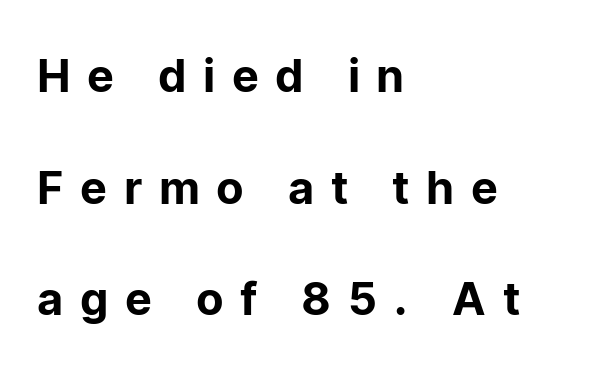
The image shows 45 px sans-serif type, upright; set left-aligned, loose line spacing (2.48x), unusually wide letter spacing (+0.37 em), not underlined; low stroke contrast and a medium x-height.
